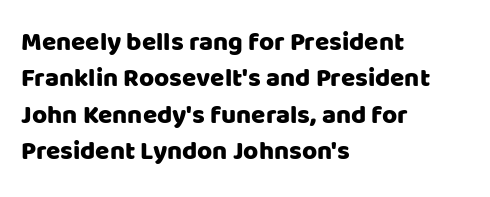
Q: Is the text italic (slanted)? A: No, it is upright.
Q: Is the text underlined? A: No.
Q: How is the paragraph aligned? A: Left-aligned.
Q: Is the spacing between letters normal or unusually wide? A: Normal.
Q: Is the spacing between lines tight, normal or loose? A: Normal.
